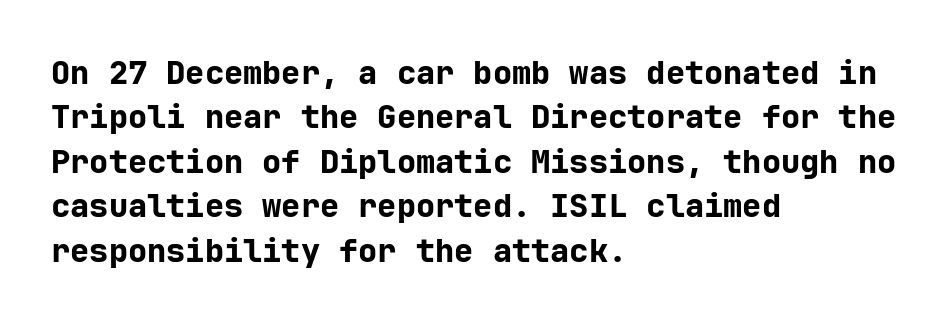
The image shows 32 px bold sans-serif type, upright; set left-aligned, normal line spacing (1.39x), normal letter spacing, not underlined; low stroke contrast and a medium x-height.
